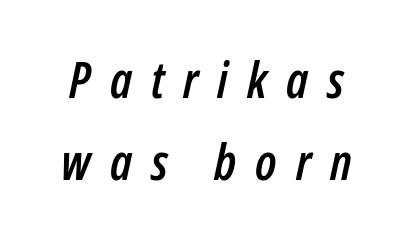
Q: Is the text italic (slanted)? A: Yes, it leans right by about 12 degrees.
Q: Is the text underlined? A: No.
Q: Is the spacing between letters normal or unusually wide? A: Unusually wide.
Q: Is the spacing between lines tight, normal or loose? A: Normal.
Q: Width (condensed, normal, or wide)? A: Condensed.
Q: Stroke contrast? A: Low.
Q: x-height? A: Medium.
Q: Monospaced? A: No.
